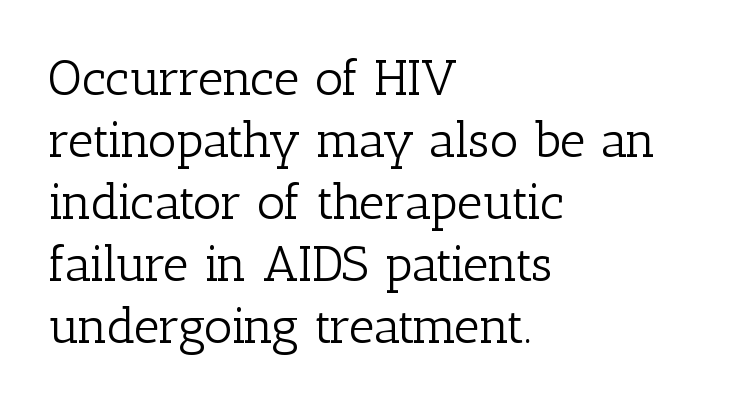
{"serif": "yes", "italic": "no", "bold": "no", "weight": "light", "width": "normal", "stroke_contrast": "low", "x_height": "medium", "monospaced": "no", "underline": "no", "align": "left", "line_spacing_ratio": 1.24, "letter_spacing": "normal", "letter_spacing_em": 0.0, "glyph_px": 50}
